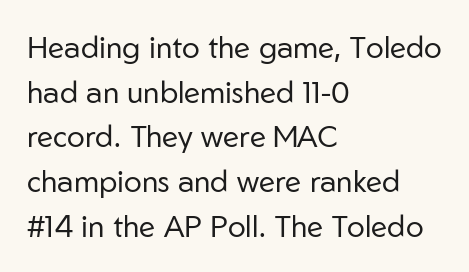
{"serif": "no", "italic": "no", "bold": "no", "weight": "regular", "width": "normal", "stroke_contrast": "low", "x_height": "medium", "monospaced": "no", "underline": "no", "align": "left", "line_spacing": "normal", "line_spacing_ratio": 1.49, "letter_spacing": "normal", "letter_spacing_em": 0.0, "glyph_px": 30}
